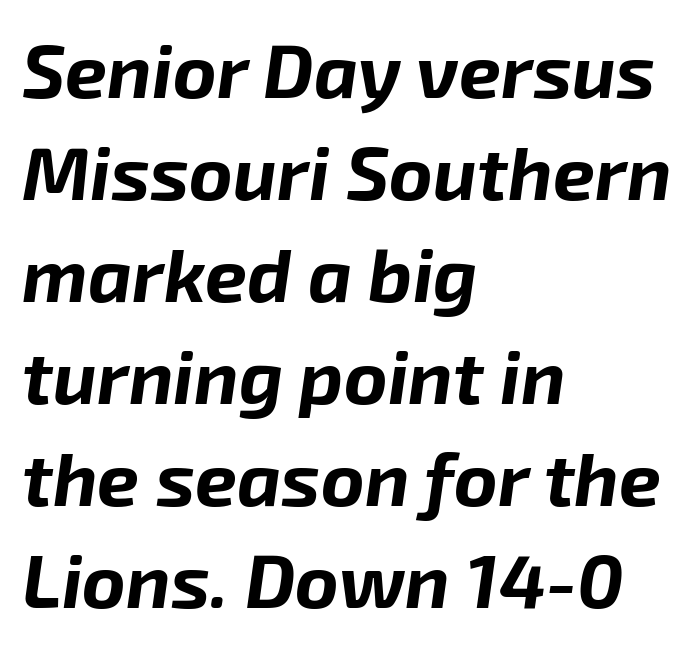
Q: Is the text bold? A: Yes.
Q: Is the text italic (slanted)? A: Yes, it leans right by about 8 degrees.
Q: Is the text underlined? A: No.
Q: How is the paragraph aligned? A: Left-aligned.
Q: Is the spacing between letters normal or unusually wide? A: Normal.
Q: Is the spacing between lines tight, normal or loose? A: Normal.
Q: Width (condensed, normal, or wide)? A: Normal.
Q: Stroke contrast? A: Low.
Q: x-height? A: Medium.
Q: Monospaced? A: No.
